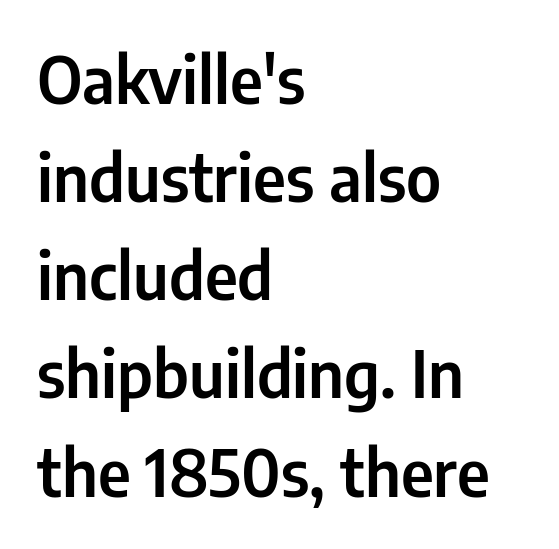
Between one letter and the next there's only the usual sliver of space. Plain, unruled lines of type. The letters stand upright; this is a roman face. Typeset ragged right — the left edge is the straight one. Does the leading feel generous? No, just average. Proportional: the letters do not fall into vertical columns.
